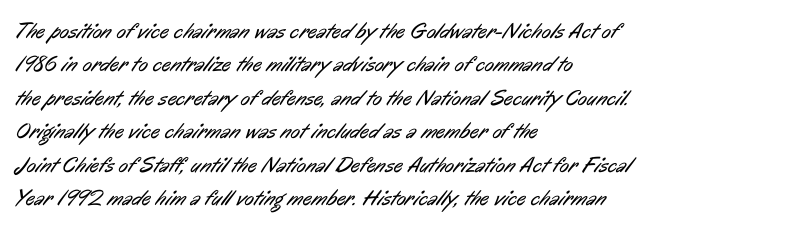
{"bold": "no", "underline": "no", "align": "left", "line_spacing": "normal", "line_spacing_ratio": 1.52, "letter_spacing": "normal", "letter_spacing_em": 0.0, "glyph_px": 22}
